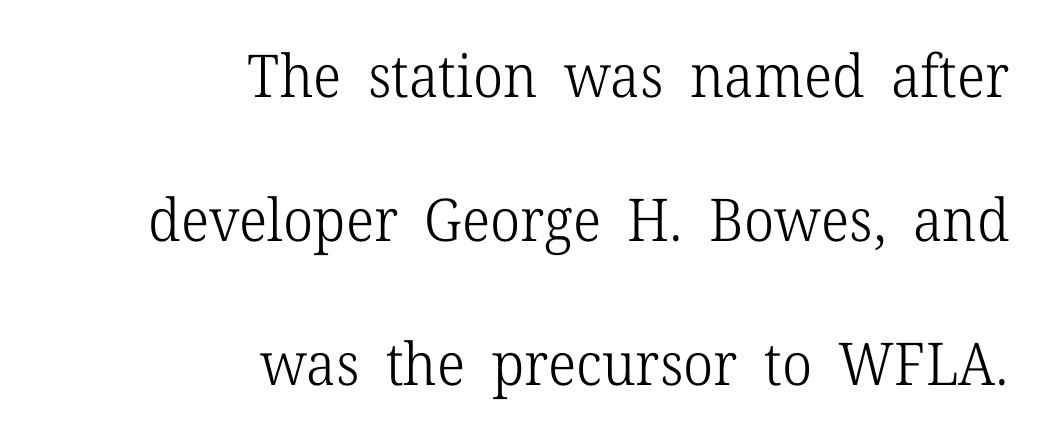
The image shows 59 px light serif type, upright; set right-aligned, loose line spacing (2.44x), normal letter spacing, not underlined; low stroke contrast and a medium x-height.
